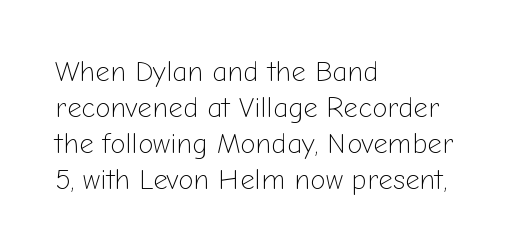
The image shows 28 px light sans-serif type, upright; set left-aligned, normal line spacing (1.28x), normal letter spacing, not underlined; low stroke contrast and a medium x-height.
